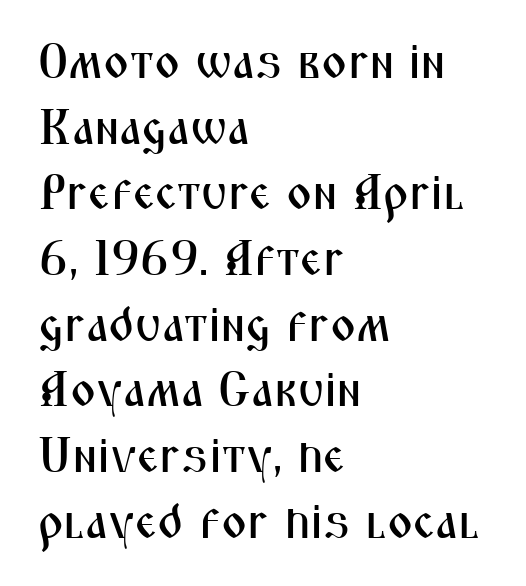
Q: Is the text italic (slanted)? A: No, it is upright.
Q: Is the typeface a serif or a sans-serif typeface? A: Sans-serif.
Q: Is the text underlined? A: No.
Q: How is the paragraph aligned? A: Left-aligned.
Q: Is the spacing between letters normal or unusually wide? A: Normal.
Q: Is the spacing between lines tight, normal or loose? A: Normal.
Q: Width (condensed, normal, or wide)? A: Condensed.
Q: Stroke contrast? A: Medium.
Q: x-height? A: Medium.
Q: Monospaced? A: No.
